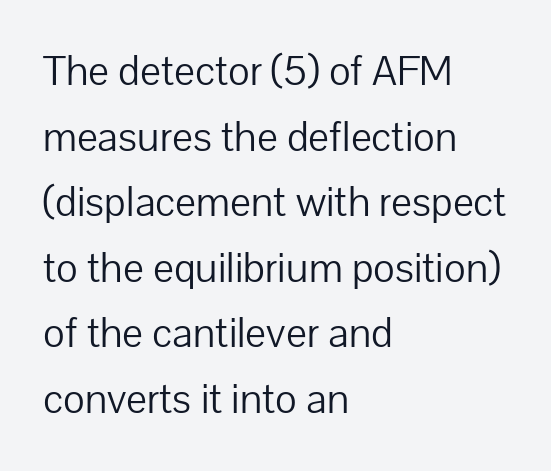
The image shows 44 px light sans-serif type, upright; set left-aligned, normal line spacing (1.49x), normal letter spacing, not underlined; low stroke contrast and a medium x-height.
